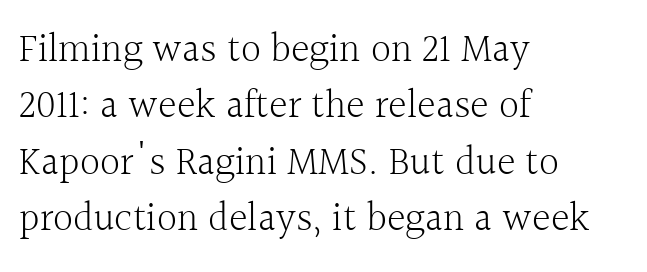
What kind of face is this? One with serifs. The passage shown is typed in a proportional face where columns would drift. Evenly set lines give the paragraph a standard silhouette. The passage shown is not underscored anywhere. The line texture is even and compact thanks to regular tracking. These lines stack with their left ends in a neat column.
